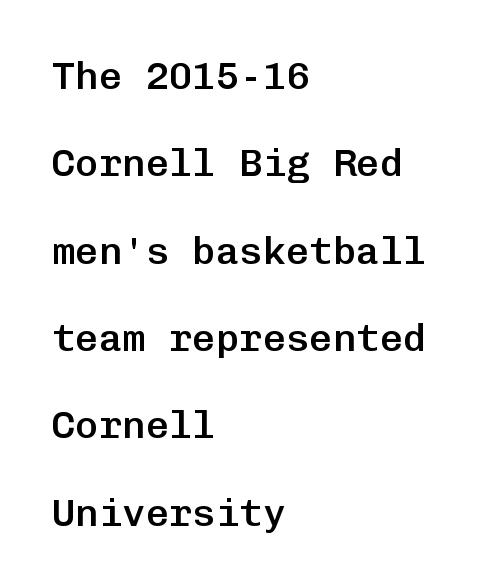
Unmarked baselines from the first word to the last. The gaps between neighbouring characters are ordinary and unremarkable. Serifs: no, the terminals of the letterforms are clean. The text block is weighted toward the left margin, trailing off unevenly rightward. Each new line begins a long way beneath the previous one.
